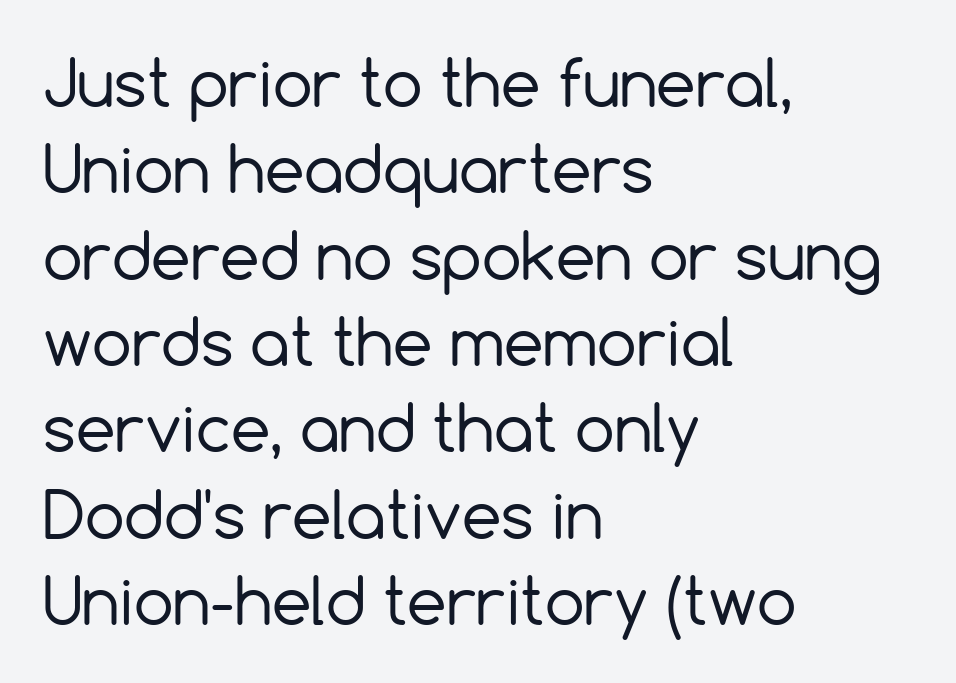
{"serif": "no", "italic": "no", "bold": "no", "weight": "regular", "width": "normal", "x_height": "medium", "monospaced": "no", "underline": "no", "align": "left", "line_spacing": "normal", "line_spacing_ratio": 1.37, "letter_spacing": "normal", "letter_spacing_em": 0.0, "glyph_px": 63}
